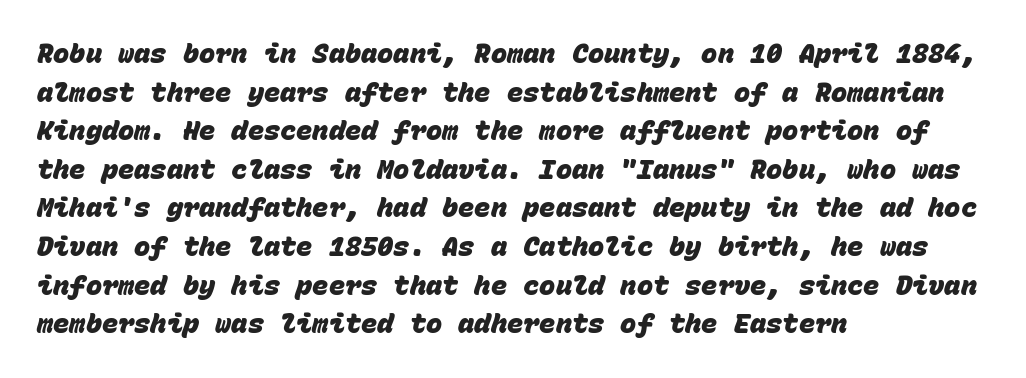
Evenly set lines give the paragraph a standard silhouette. Notice how thick the strokes are: this is what a full bold looks like. Where is the straight margin? On the left. The horizontal fit of the characters is conventional and even.
